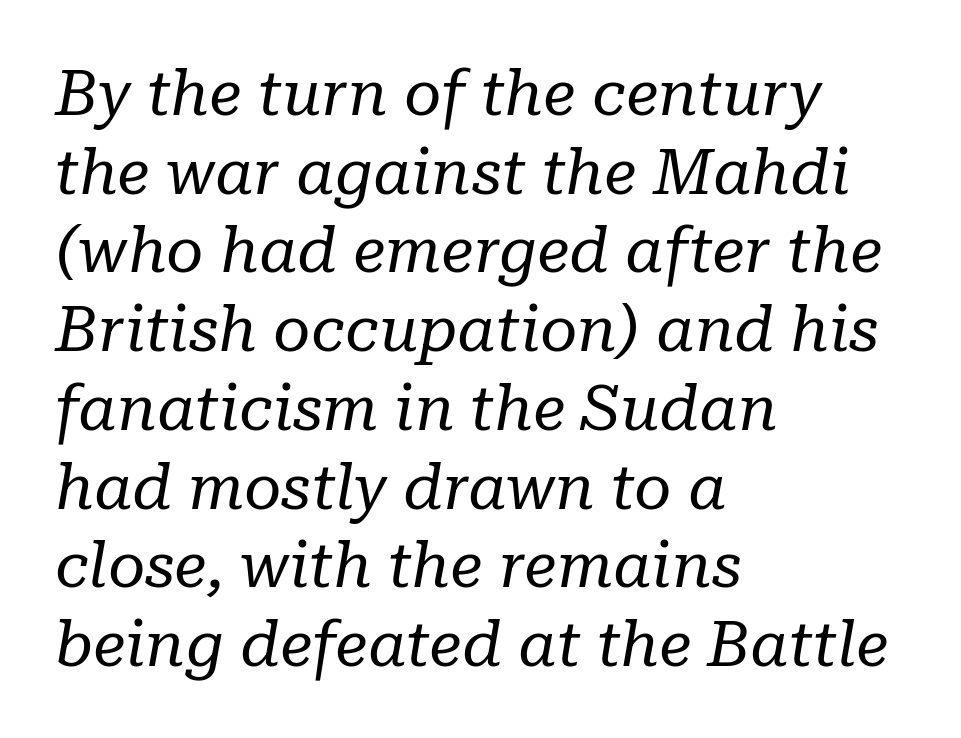
{"serif": "yes", "italic": "yes", "lean": "right", "slant_degrees": 10, "bold": "no", "weight": "regular", "width": "normal", "stroke_contrast": "low", "x_height": "medium", "monospaced": "no", "underline": "no", "align": "left", "line_spacing_ratio": 1.23, "letter_spacing": "normal", "letter_spacing_em": 0.0, "glyph_px": 64}
